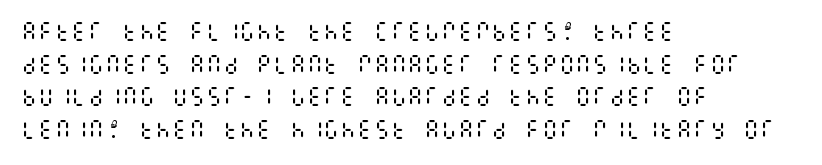
The axis of the letterforms is exactly vertical. Here the glyphs are tracked normally, forming tight word shapes. Descenders hang freely into open space. Line beginnings align vertically; line endings do not. The rows are spaced the way most documents space them.
